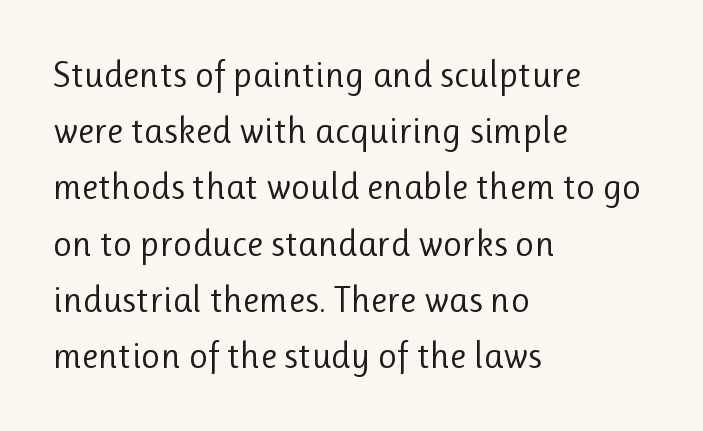
Q: Is the text bold? A: No.
Q: Is the text italic (slanted)? A: No, it is upright.
Q: Is the typeface a serif or a sans-serif typeface? A: Sans-serif.
Q: Is the text underlined? A: No.
Q: How is the paragraph aligned? A: Left-aligned.
Q: Is the spacing between letters normal or unusually wide? A: Normal.
Q: Is the spacing between lines tight, normal or loose? A: Normal.
Q: Width (condensed, normal, or wide)? A: Normal.
Q: Stroke contrast? A: Low.
Q: x-height? A: Medium.
Q: Monospaced? A: No.
